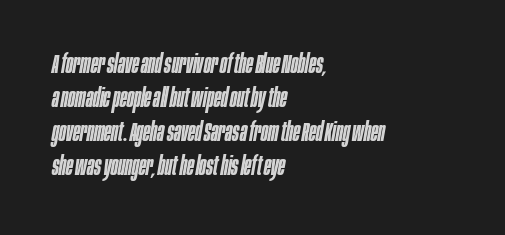
The horizontal fit of the characters is conventional and even. Caption: multi-line text, flush left, ragged right. The rendering uses a semibold face; strokes are thickened but not to full bold. A normal amount of white space separates one row of letters from the next.
